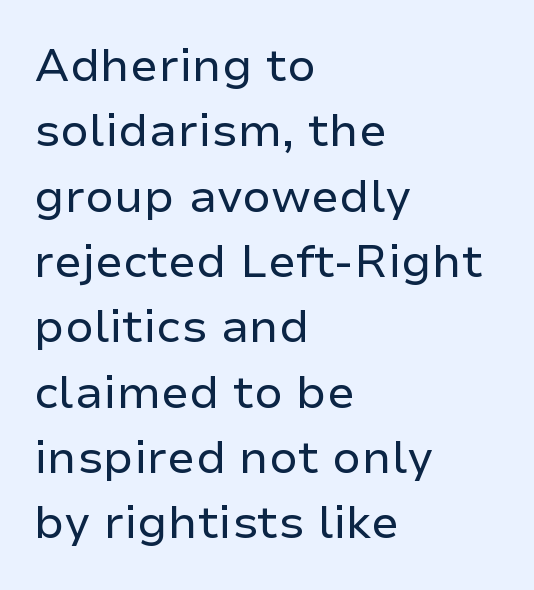
{"serif": "no", "italic": "no", "bold": "no", "weight": "regular", "width": "normal", "stroke_contrast": "low", "x_height": "medium", "monospaced": "no", "underline": "no", "align": "left", "line_spacing": "normal", "line_spacing_ratio": 1.42, "letter_spacing": "normal", "letter_spacing_em": 0.0, "glyph_px": 46}
